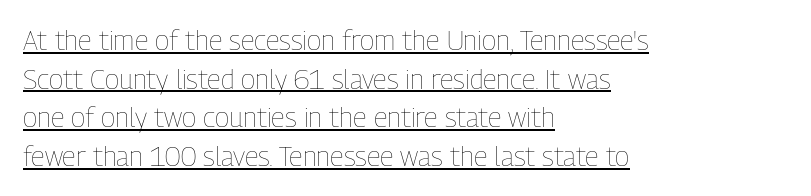
{"italic": "no", "bold": "no", "underline": "yes", "align": "left", "line_spacing": "normal", "line_spacing_ratio": 1.43, "letter_spacing": "normal", "letter_spacing_em": 0.0, "glyph_px": 27}
